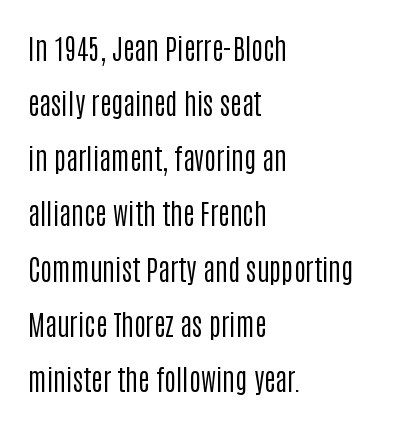
{"serif": "no", "italic": "no", "bold": "no", "weight": "regular", "width": "condensed", "stroke_contrast": "low", "x_height": "large", "monospaced": "no", "underline": "no", "align": "left", "line_spacing": "loose", "line_spacing_ratio": 1.97, "letter_spacing": "normal", "letter_spacing_em": 0.0, "glyph_px": 28}
